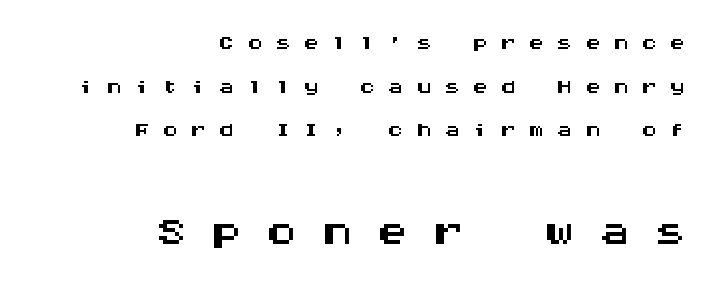
The image shows 63 px wide sans-serif type, upright, monospaced; set right-aligned, normal line spacing (1.36x), unusually wide letter spacing (+0.38 em), not underlined; the second (bottom) block is 1.97x larger; medium stroke contrast and a large x-height.
